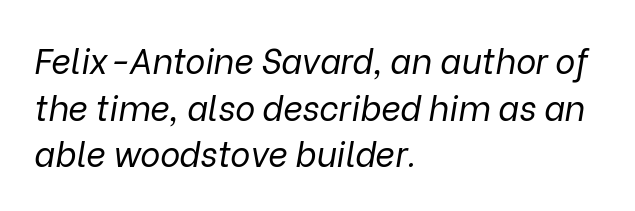
{"italic": "yes", "lean": "right", "slant_degrees": 9, "bold": "no", "weight": "regular", "width": "normal", "stroke_contrast": "low", "x_height": "medium", "monospaced": "no", "underline": "no", "align": "left", "line_spacing": "normal", "line_spacing_ratio": 1.37, "letter_spacing": "normal", "letter_spacing_em": 0.0, "glyph_px": 34}
